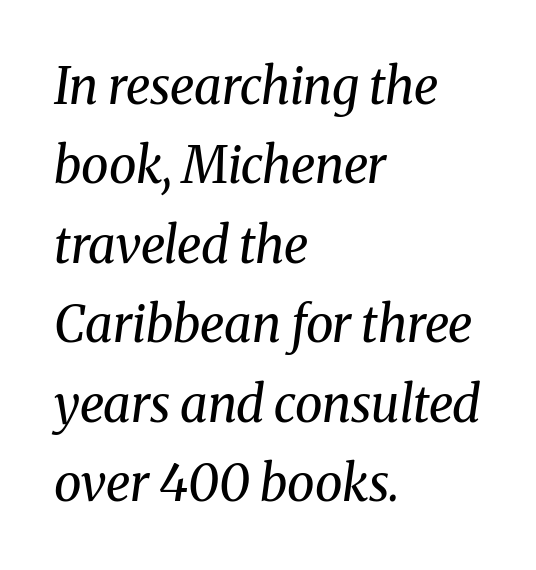
Every character sits at an angle, as italics do. These lines are set flush left with a ragged right edge. Unmarked baselines from the first word to the last. You could not count columns in this text — the font is proportionally spaced.
